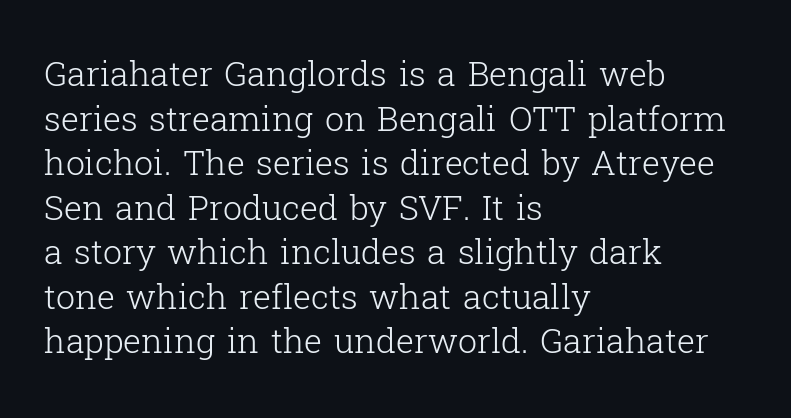
Upright lettering throughout. The face used here is proportionally spaced, like ordinary book or web type. Look at the tracking — it's just the regular setting, nothing added. Unbolded letterforms with no extra heft. The passage shown is typeset with a serif family. The glyphs are unaccompanied by any horizontal stroke below them.
